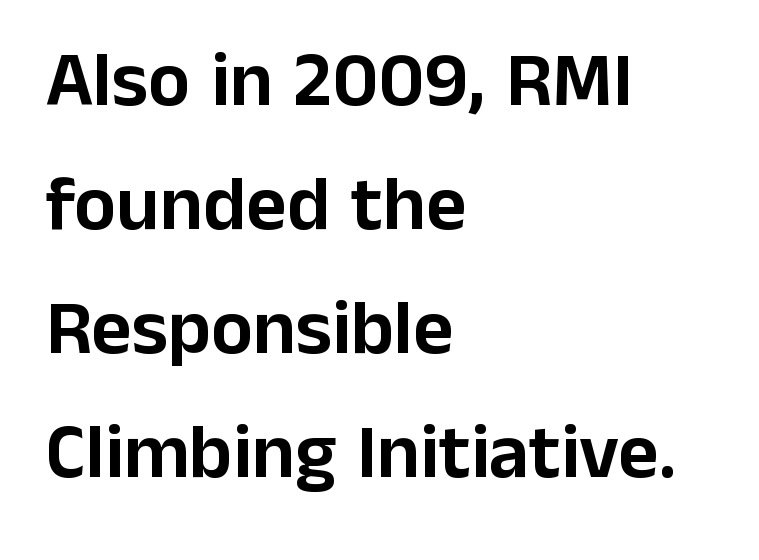
{"serif": "no", "italic": "no", "width": "normal", "stroke_contrast": "low", "x_height": "medium", "monospaced": "no", "underline": "no", "align": "left", "line_spacing": "normal", "line_spacing_ratio": 1.59, "letter_spacing": "normal", "letter_spacing_em": 0.0, "glyph_px": 78}
